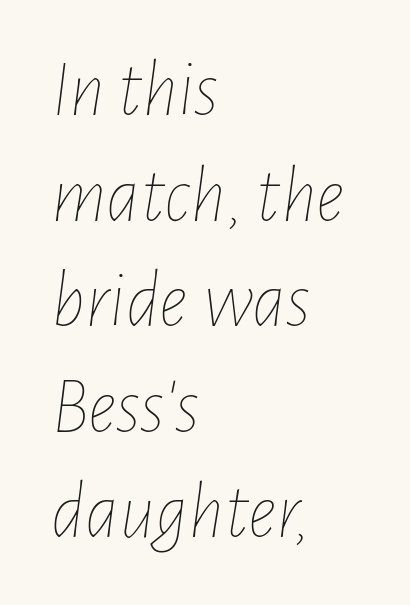
{"italic": "yes", "lean": "right", "slant_degrees": 7, "bold": "no", "weight": "thin", "width": "condensed", "stroke_contrast": "low", "x_height": "medium", "monospaced": "no", "underline": "no", "align": "left", "line_spacing": "normal", "line_spacing_ratio": 1.32, "letter_spacing": "normal", "letter_spacing_em": 0.0, "glyph_px": 80}
